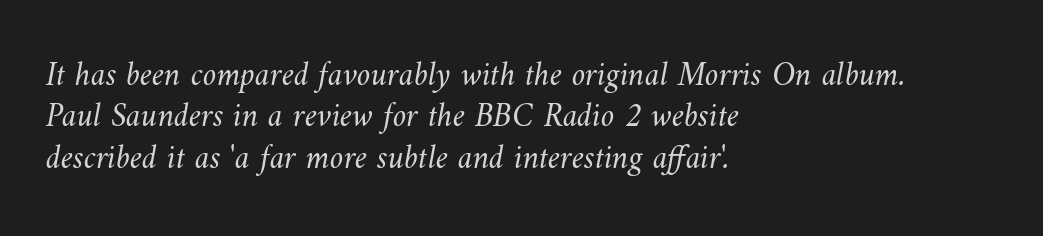
The image shows 34 px light type; set left-aligned, line spacing 1.22x, normal letter spacing, not underlined; medium stroke contrast and a small x-height.
